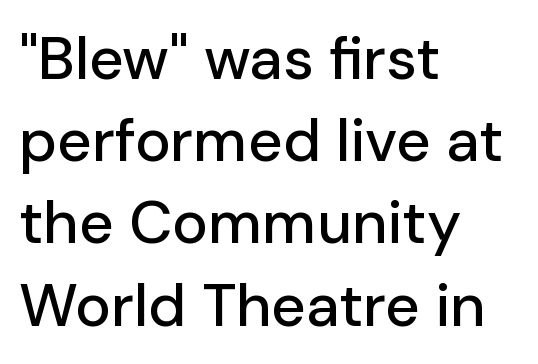
{"serif": "no", "italic": "no", "width": "normal", "stroke_contrast": "low", "x_height": "medium", "monospaced": "no", "underline": "no", "align": "left", "line_spacing": "normal", "line_spacing_ratio": 1.37, "letter_spacing": "normal", "letter_spacing_em": 0.0, "glyph_px": 60}
